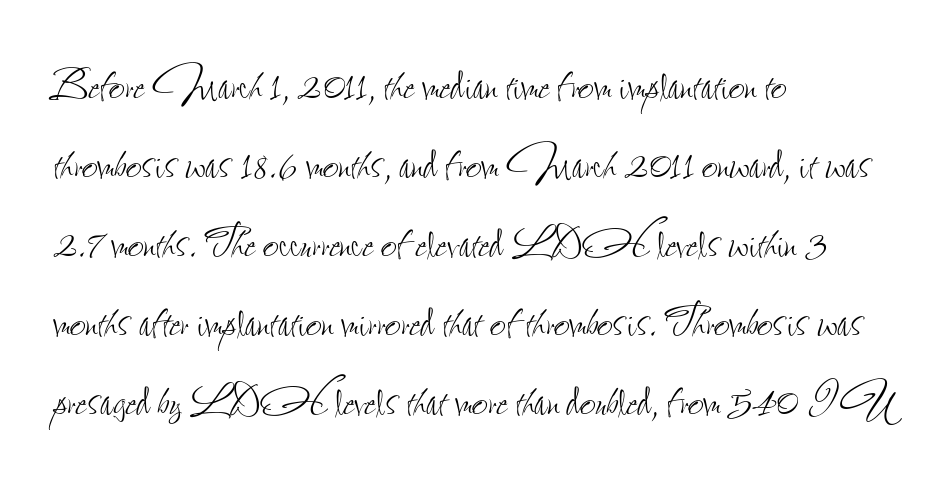
The image shows 56 px thin, condensed type; set left-aligned, normal line spacing (1.41x), normal letter spacing, not underlined; low stroke contrast and a small x-height.
